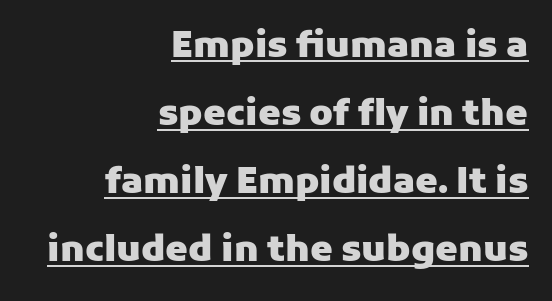
These lines carry a lot of weight — the face is fully bold. Which margin do the lines hug? The right one — the left edge is uneven. Serif or sans? Sans — the stroke terminals are bare. Looks like regular typesetting: each glyph gets only the width it needs.
